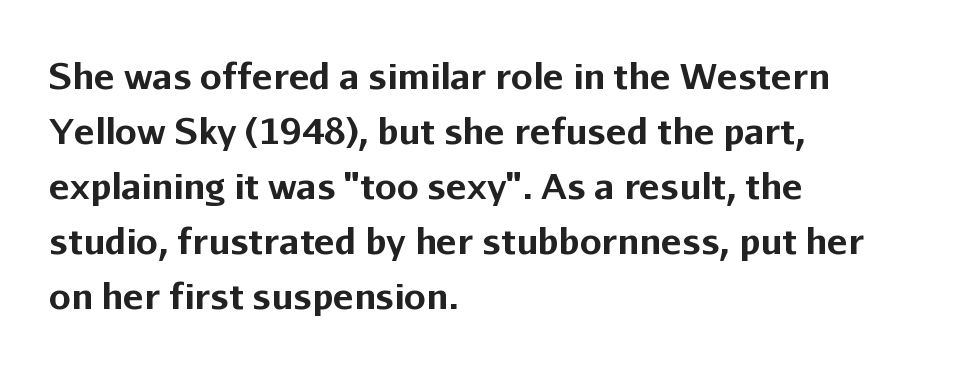
The image shows 35 px bold sans-serif type, upright; set left-aligned, normal line spacing (1.57x), normal letter spacing, not underlined; low stroke contrast and a medium x-height.
